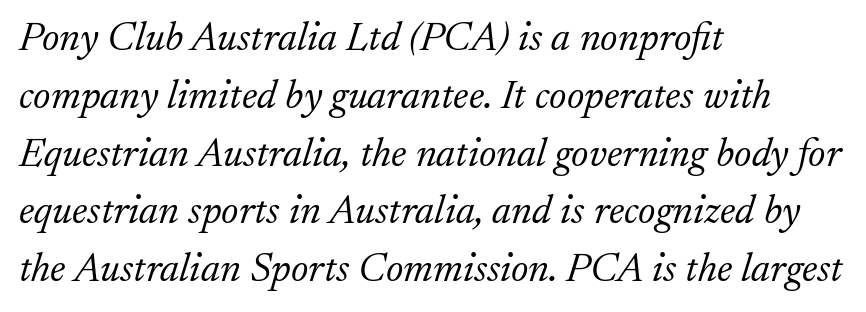
The image shows 41 px light serif type, italic (leaning right); set left-aligned, normal line spacing (1.41x), normal letter spacing, not underlined; low stroke contrast and a small x-height.
